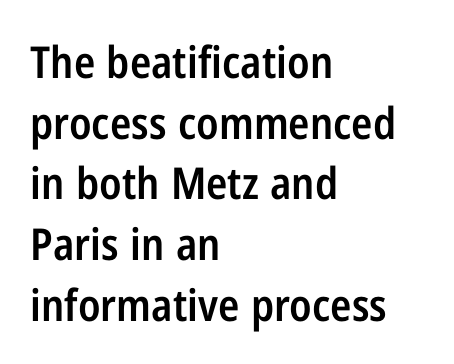
The space beneath each line is pristine and unruled. Interline gaps are of average width in this sample. This rendering leaves character spacing at its baseline value. A bit beefed up — I'd call it semibold rather than bold. No italicization has been applied; the sample stays upright.
